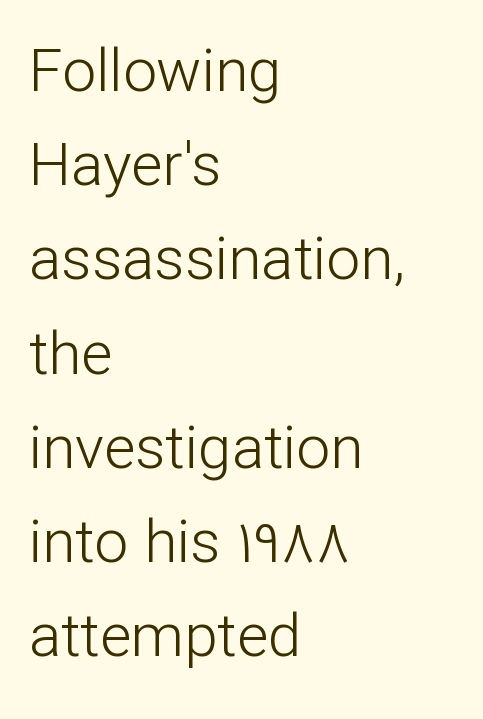
The image shows 60 px light sans-serif type, upright; set left-aligned, normal line spacing (1.57x), normal letter spacing, not underlined; low stroke contrast and a medium x-height.
